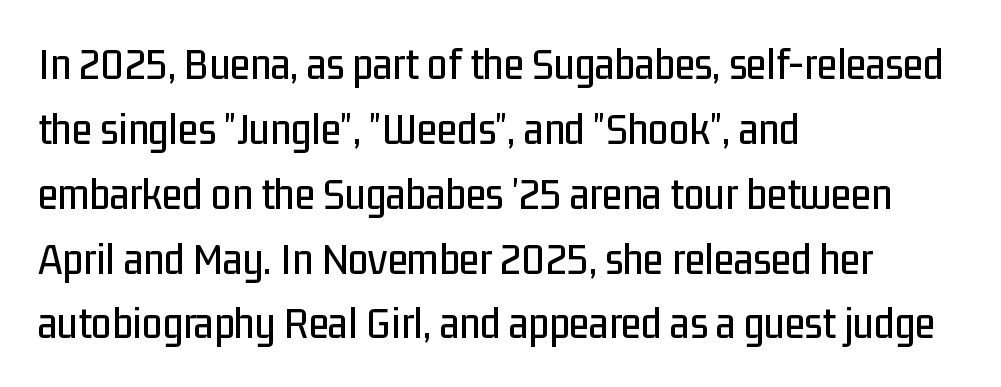
Successive baselines arrive at the customary interval. Check where the strokes stop: nothing finishes them off — pure sans. Type without underlining. Nope, not italic — everything's standing straight. The face used here is proportionally spaced, like ordinary book or web type.
